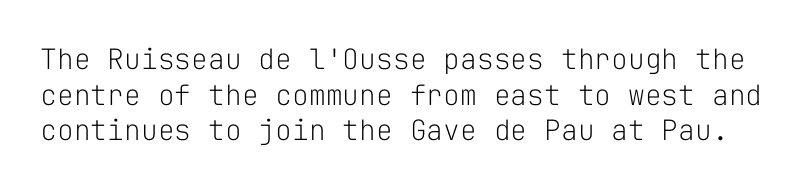
{"serif": "no", "italic": "no", "bold": "no", "weight": "light", "width": "normal", "stroke_contrast": "low", "x_height": "medium", "monospaced": "yes", "underline": "no", "line_spacing": "normal", "line_spacing_ratio": 1.27, "letter_spacing": "normal", "letter_spacing_em": 0.0, "glyph_px": 28}
